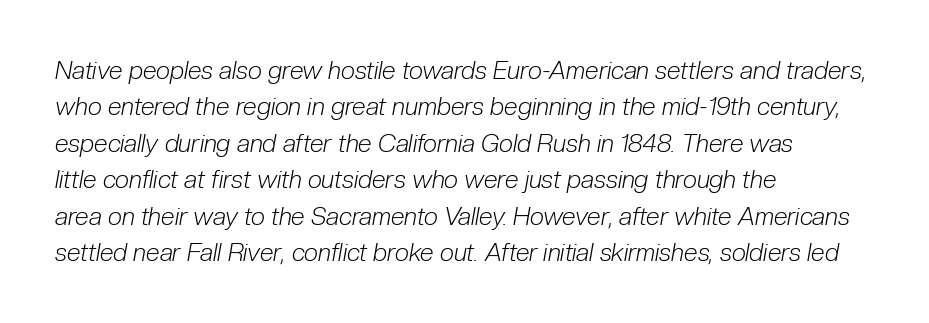
{"italic": "yes", "lean": "right", "slant_degrees": 10, "bold": "no", "underline": "no", "align": "left", "line_spacing": "normal", "line_spacing_ratio": 1.46, "letter_spacing": "normal", "letter_spacing_em": 0.0, "glyph_px": 25}
